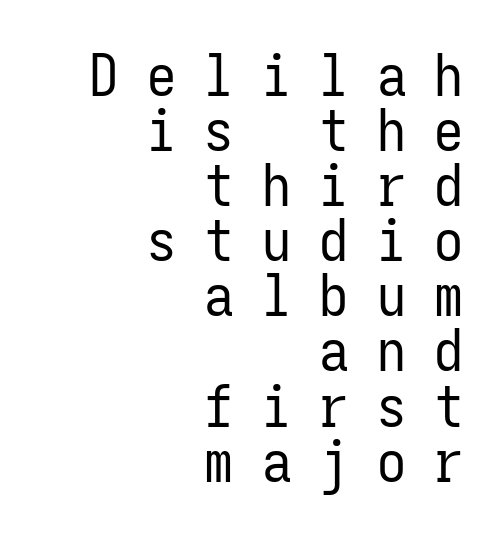
The image shows 58 px regular-weight, condensed sans-serif type, upright, monospaced; set right-aligned, tight line spacing (0.95x), unusually wide letter spacing (+0.49 em), not underlined; low stroke contrast and a medium x-height.
